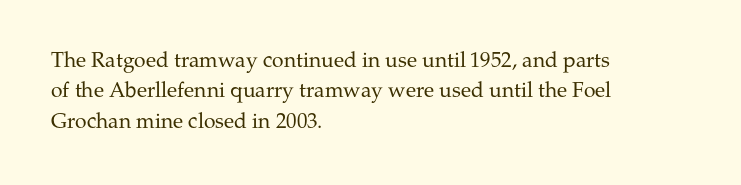
{"italic": "no", "bold": "no", "underline": "no", "align": "left", "line_spacing": "normal", "line_spacing_ratio": 1.45, "letter_spacing": "normal", "letter_spacing_em": 0.0, "glyph_px": 21}
